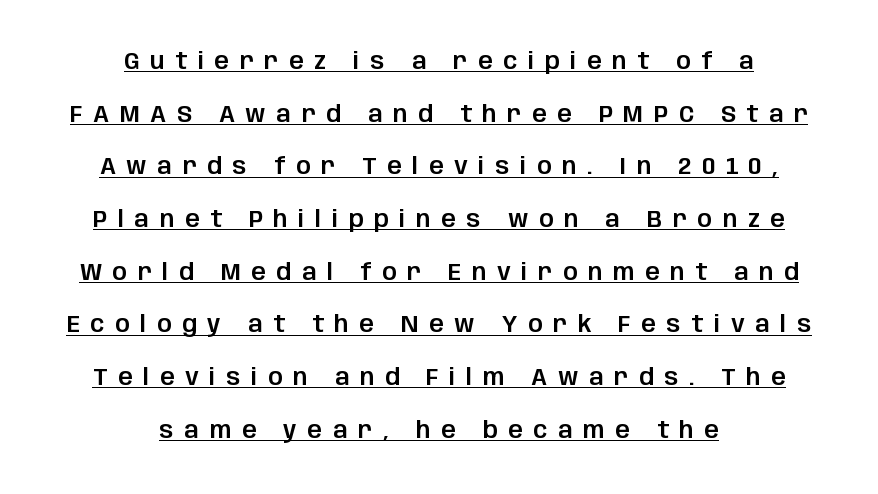
The image shows 23 px text type, upright; set centered, loose line spacing (2.29x), unusually wide letter spacing (+0.46 em), underlined.
